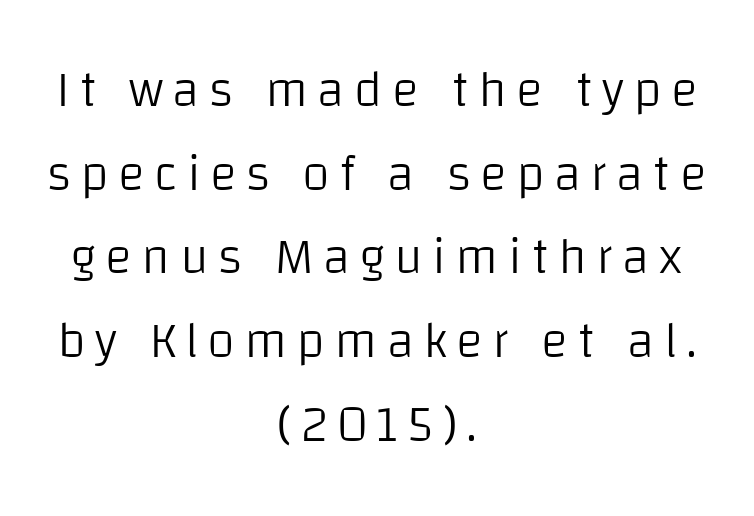
The image shows 51 px light sans-serif type, upright; set centered, normal line spacing (1.64x), not underlined; low stroke contrast and a large x-height.
